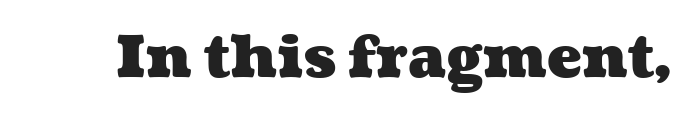
Q: Is the text bold? A: Yes.
Q: Is the text underlined? A: No.
Q: Is the spacing between letters normal or unusually wide? A: Normal.
Q: Width (condensed, normal, or wide)? A: Wide.
Q: Stroke contrast? A: Medium.
Q: x-height? A: Medium.
Q: Monospaced? A: No.
